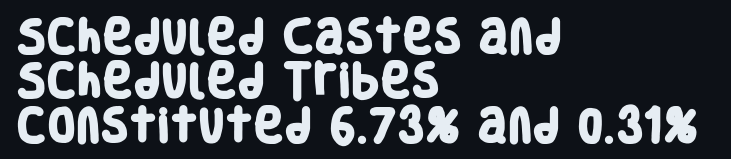
The image shows 37 px heavy, condensed sans-serif type; set left-aligned, line spacing 1.2x, normal letter spacing, not underlined; low stroke contrast and a large x-height.
